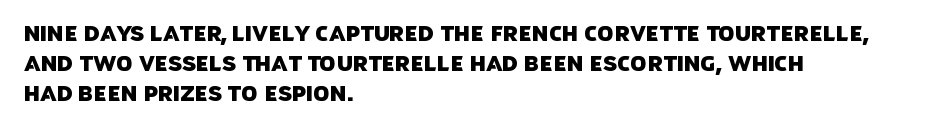
The image shows 21 px text type; set left-aligned, normal line spacing (1.42x), normal letter spacing, not underlined.
